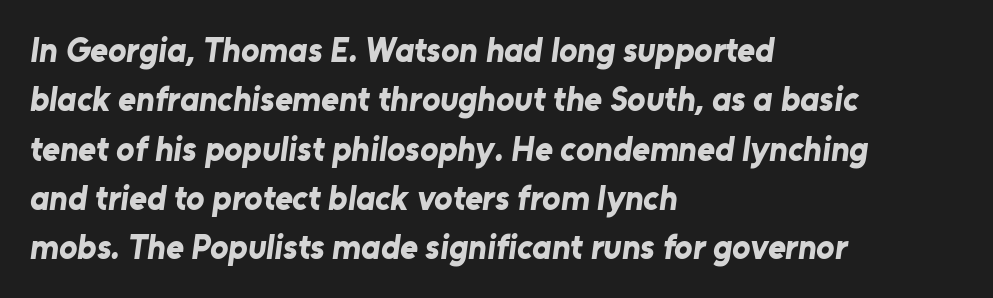
A sans-serif font was chosen for this passage. Is this a fixed-width face? No — the glyphs have proportional, varying widths. There is no visible air inserted between adjacent glyphs. Heavy, bold letterforms. The rendering uses a moderate line-height, typical for paragraphs.
